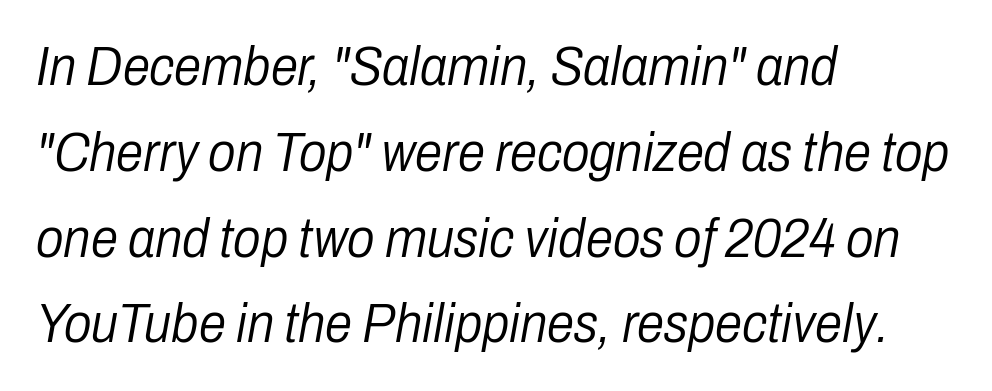
The baseline area is clear. Notice how the passage keeps a crisp vertical edge on the left only. A light-to-regular cut is what we see here. Is the letter spacing exaggerated? No — it looks like the ordinary default. Vertically, the passage feels balanced, rows spaced as you'd expect. The letters advance in unequal steps, a hallmark of proportional type.
